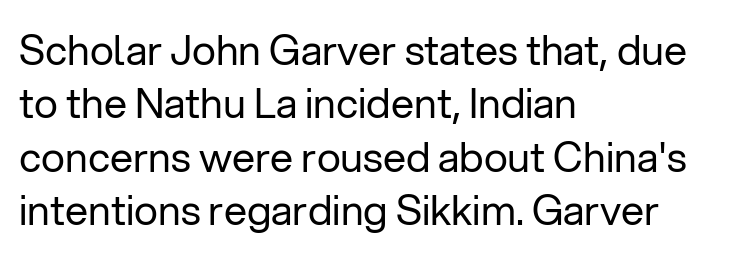
{"serif": "no", "italic": "no", "bold": "no", "weight": "regular", "width": "normal", "stroke_contrast": "low", "x_height": "medium", "monospaced": "no", "underline": "no", "align": "left", "line_spacing": "normal", "line_spacing_ratio": 1.3, "letter_spacing": "normal", "letter_spacing_em": 0.0, "glyph_px": 41}
